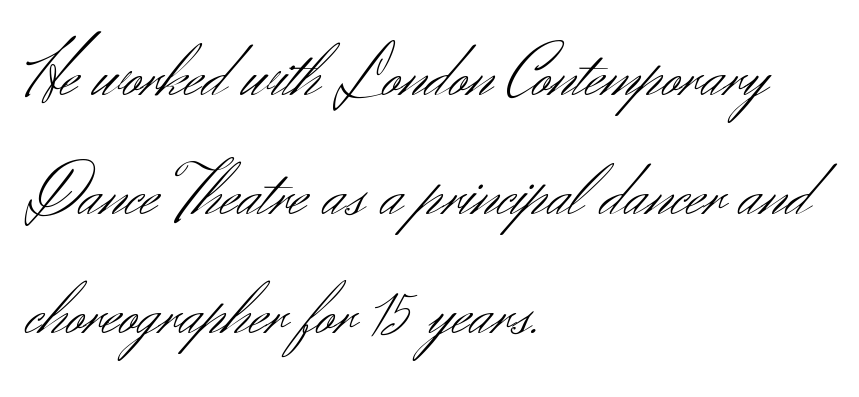
The compositor pushed each line to the left boundary. No heavy texture on the line: the type isn't bold. Normally led — the rows are evenly, conventionally spaced. Varying glyph widths throughout — classic text-font behaviour. Observe the absence of serifs on each vertical stroke in this sample.
